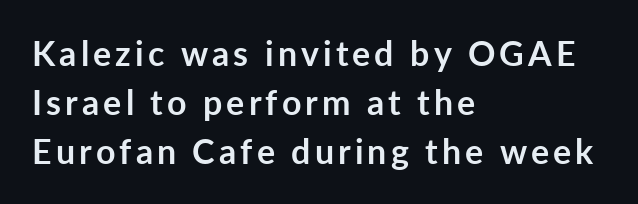
{"serif": "no", "italic": "no", "bold": "yes", "weight": "semibold", "width": "normal", "stroke_contrast": "low", "x_height": "medium", "monospaced": "no", "underline": "no", "align": "left", "line_spacing": "normal", "line_spacing_ratio": 1.44, "glyph_px": 34}
